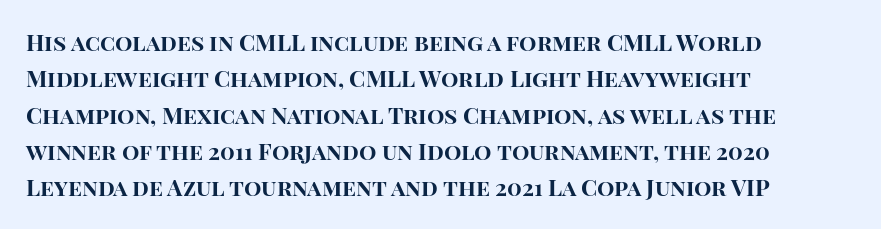
The text block is weighted toward the left margin, trailing off unevenly rightward. These lines carry a lot of weight — the face is fully bold. The letters stand upright; this is a roman face. Each row of text sits above clean, open space. This rendering leaves character spacing at its baseline value.
